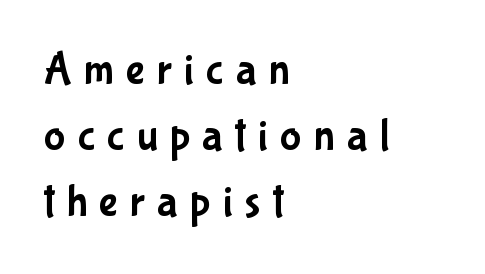
{"serif": "no", "italic": "no", "width": "condensed", "stroke_contrast": "low", "x_height": "medium", "monospaced": "no", "underline": "no", "align": "left", "line_spacing": "normal", "line_spacing_ratio": 1.47, "letter_spacing": "wide", "letter_spacing_em": 0.27, "glyph_px": 45}
